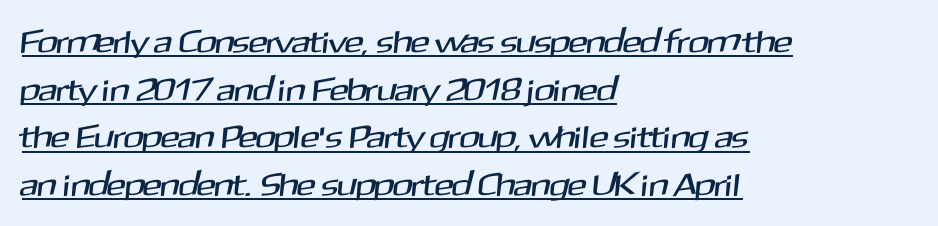
The image shows 32 px sans-serif type; set left-aligned, normal line spacing (1.49x), normal letter spacing, underlined; medium stroke contrast and a medium x-height.
